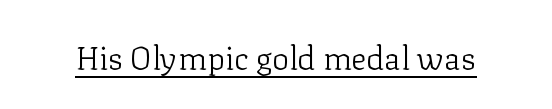
Q: Is the text bold? A: No.
Q: Is the text italic (slanted)? A: No, it is upright.
Q: Is the typeface a serif or a sans-serif typeface? A: Serif.
Q: Is the text underlined? A: Yes.
Q: Is the spacing between letters normal or unusually wide? A: Normal.
Q: Width (condensed, normal, or wide)? A: Normal.
Q: Stroke contrast? A: Low.
Q: x-height? A: Medium.
Q: Monospaced? A: No.
